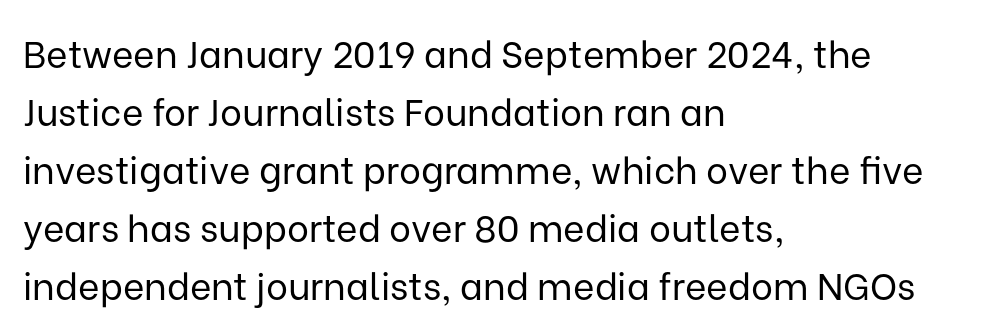
{"serif": "no", "italic": "no", "bold": "no", "weight": "regular", "width": "normal", "stroke_contrast": "low", "x_height": "medium", "monospaced": "no", "underline": "no", "align": "left", "line_spacing": "normal", "line_spacing_ratio": 1.57, "letter_spacing": "normal", "letter_spacing_em": 0.0, "glyph_px": 37}
